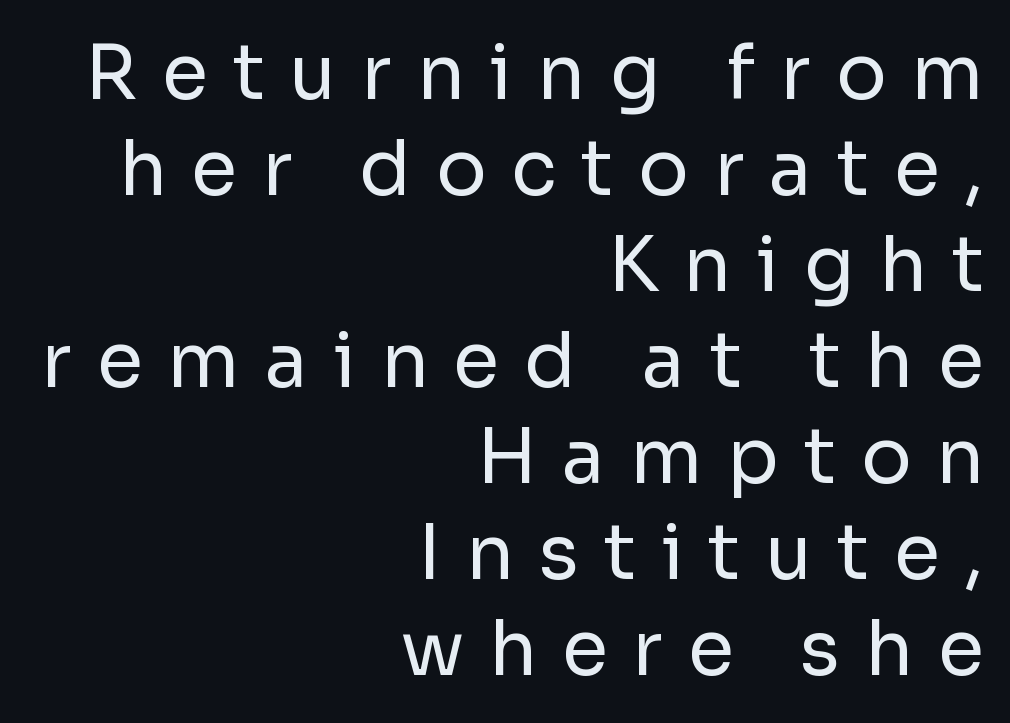
{"serif": "no", "italic": "no", "bold": "no", "weight": "regular", "width": "normal", "stroke_contrast": "low", "x_height": "medium", "monospaced": "no", "underline": "no", "align": "right", "line_spacing": "normal", "line_spacing_ratio": 1.28, "letter_spacing": "wide", "letter_spacing_em": 0.33, "glyph_px": 75}
